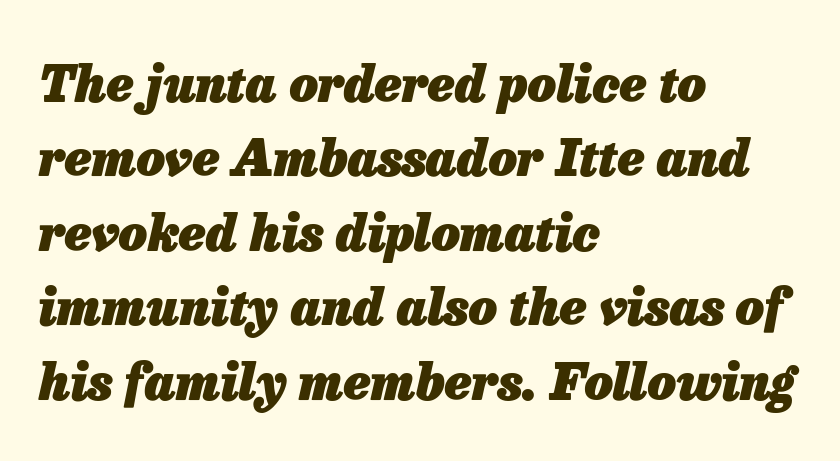
The image shows 50 px heavy type, italic (leaning right); set left-aligned, normal line spacing (1.49x), normal letter spacing, not underlined; low stroke contrast and a medium x-height.
